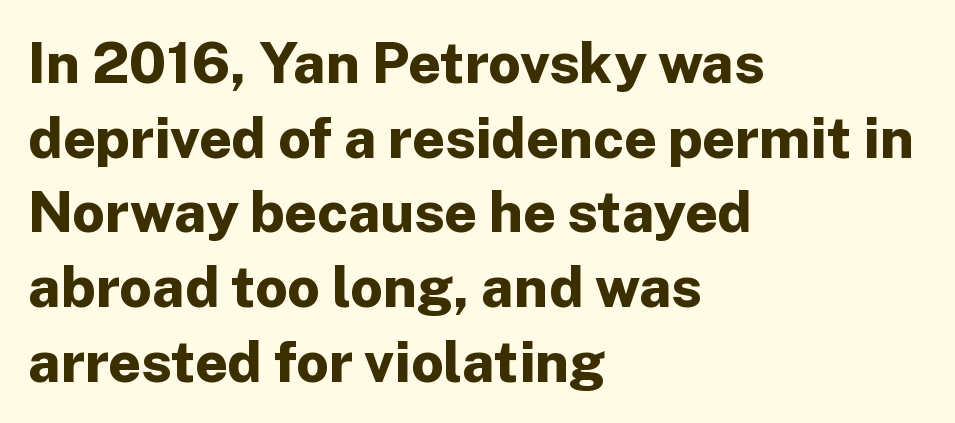
The image shows 57 px bold sans-serif type, upright; set left-aligned, normal line spacing (1.31x), normal letter spacing, not underlined; low stroke contrast and a medium x-height.
